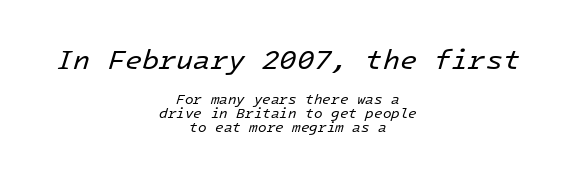
Q: Is the text bold? A: No.
Q: Is the text italic (slanted)? A: Yes, it leans right by about 16 degrees.
Q: Is the text underlined? A: No.
Q: How is the paragraph aligned? A: Centered.
Q: Is the spacing between letters normal or unusually wide? A: Normal.
Q: Is the spacing between lines tight, normal or loose? A: Tight.
Q: Which block of text is set in a larger size, the first (top) or the second (bottom)? A: The first (top) one.
Q: Width (condensed, normal, or wide)? A: Normal.
Q: Stroke contrast? A: Low.
Q: x-height? A: Medium.
Q: Monospaced? A: Yes.
